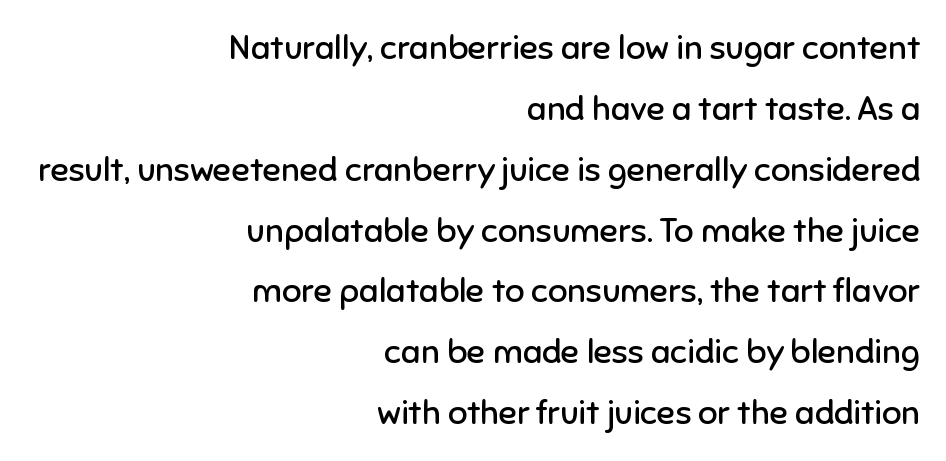
The image shows 34 px regular-weight sans-serif type, upright; set right-aligned, line spacing 1.79x, normal letter spacing, not underlined; low stroke contrast and a medium x-height.
